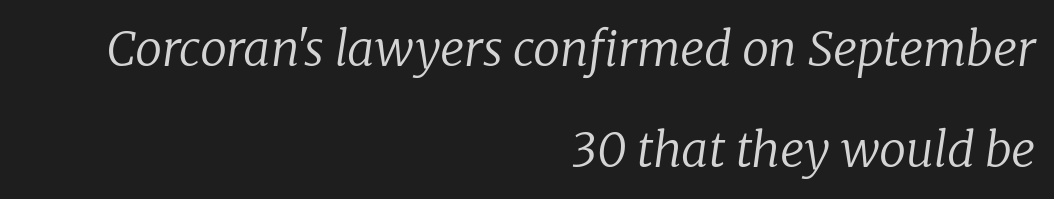
{"serif": "yes", "italic": "yes", "lean": "right", "slant_degrees": 8, "bold": "no", "weight": "regular", "width": "normal", "stroke_contrast": "low", "x_height": "medium", "monospaced": "no", "underline": "no", "align": "right", "line_spacing": "loose", "line_spacing_ratio": 2.1, "letter_spacing": "normal", "letter_spacing_em": 0.0, "glyph_px": 48}
